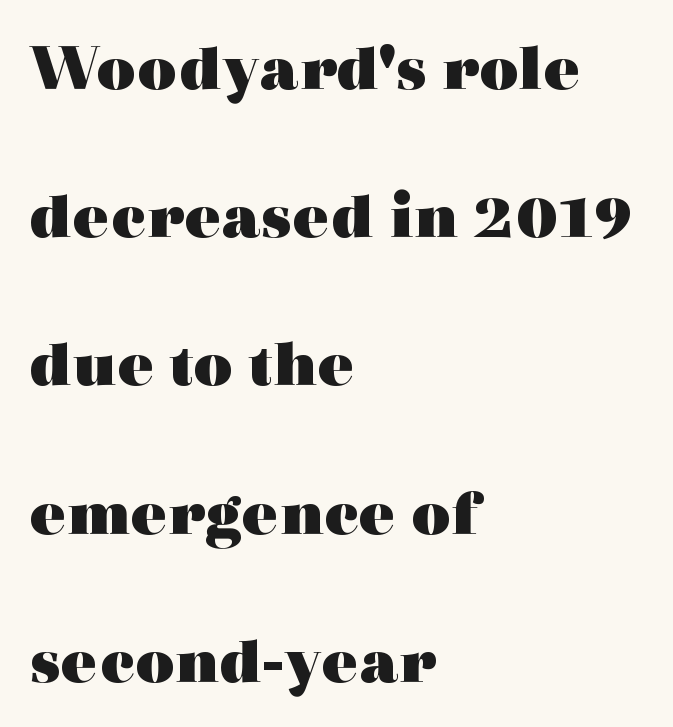
{"serif": "yes", "italic": "no", "bold": "yes", "weight": "heavy", "width": "wide", "x_height": "medium", "monospaced": "no", "underline": "no", "align": "left", "line_spacing": "loose", "line_spacing_ratio": 2.18, "letter_spacing": "normal", "letter_spacing_em": 0.0, "glyph_px": 68}
